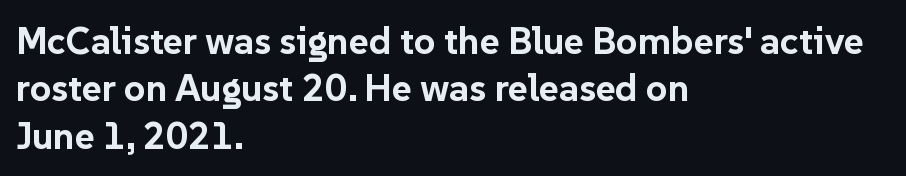
{"serif": "no", "italic": "no", "bold": "yes", "weight": "bold", "width": "normal", "stroke_contrast": "low", "x_height": "medium", "monospaced": "no", "underline": "no", "align": "left", "line_spacing": "normal", "line_spacing_ratio": 1.25, "letter_spacing": "normal", "letter_spacing_em": 0.0, "glyph_px": 38}
